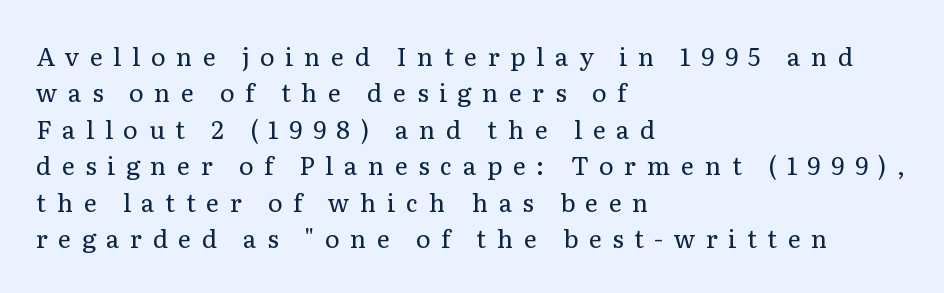
The letters look calm and open, with moderate or lighter stems. Underline: absent. This is roman type, the default non-slanted kind. Between one letter and the next there's a generous, obvious gap. Casual observation: everything's shoved over to the left.
